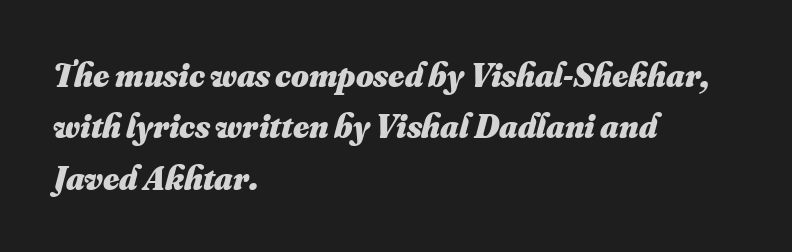
{"bold": "yes", "weight": "heavy", "width": "normal", "stroke_contrast": "medium", "x_height": "small", "monospaced": "no", "underline": "no", "align": "left", "line_spacing": "normal", "line_spacing_ratio": 1.51, "letter_spacing": "normal", "letter_spacing_em": 0.0, "glyph_px": 34}
